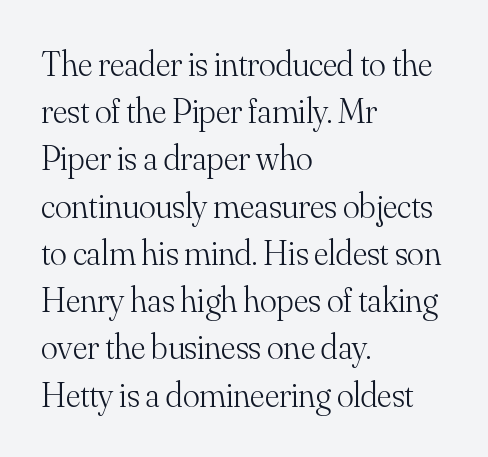
The image shows 35 px light serif type, upright; set left-aligned, normal line spacing (1.35x), normal letter spacing, not underlined; medium stroke contrast and a small x-height.
